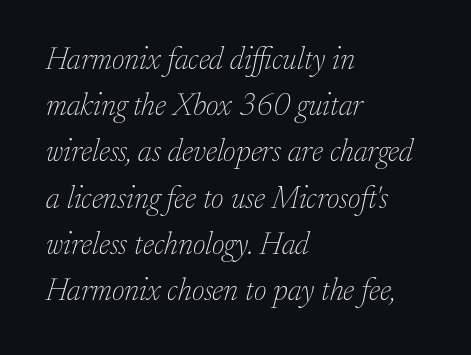
Q: Is the text bold? A: No.
Q: Is the text italic (slanted)? A: Yes, it leans right by about 17 degrees.
Q: Is the typeface a serif or a sans-serif typeface? A: Serif.
Q: Is the text underlined? A: No.
Q: How is the paragraph aligned? A: Left-aligned.
Q: Is the spacing between letters normal or unusually wide? A: Normal.
Q: Is the spacing between lines tight, normal or loose? A: Normal.
Q: Width (condensed, normal, or wide)? A: Normal.
Q: Stroke contrast? A: Low.
Q: x-height? A: Small.
Q: Monospaced? A: No.
